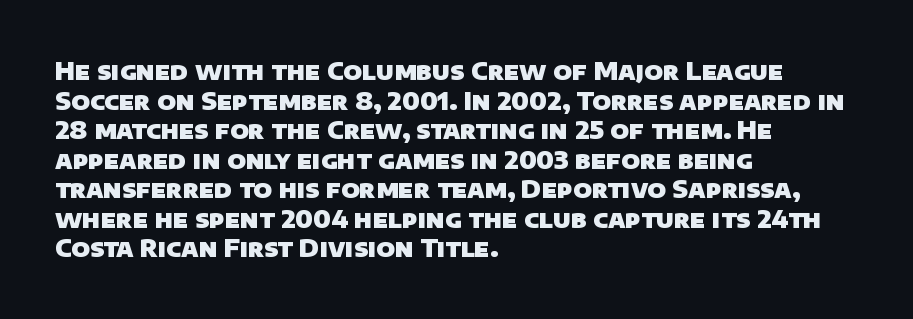
Q: Is the text bold? A: Yes.
Q: Is the text underlined? A: No.
Q: How is the paragraph aligned? A: Left-aligned.
Q: Is the spacing between letters normal or unusually wide? A: Normal.
